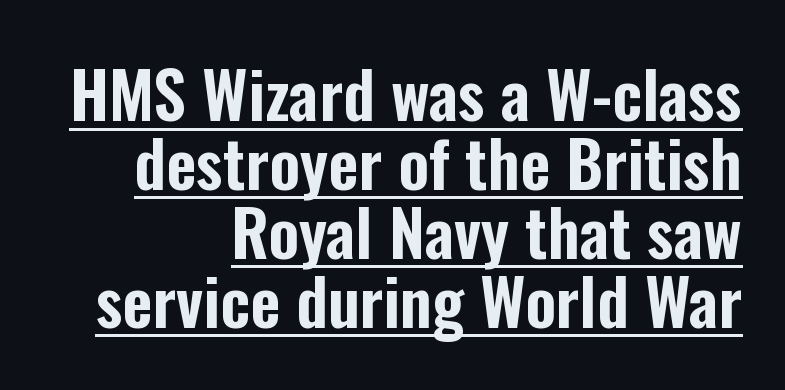
{"serif": "no", "italic": "no", "width": "condensed", "stroke_contrast": "low", "x_height": "medium", "monospaced": "no", "underline": "yes", "align": "right", "line_spacing": "tight", "line_spacing_ratio": 1.06, "letter_spacing": "normal", "letter_spacing_em": 0.0, "glyph_px": 65}
